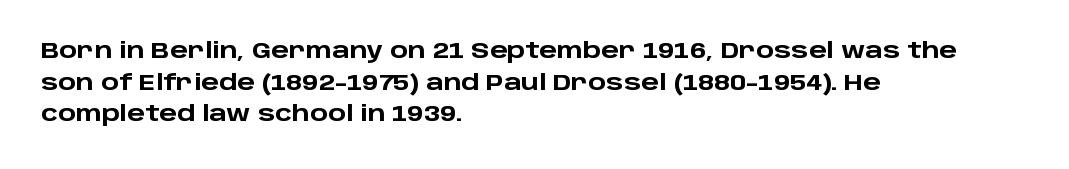
The image shows 21 px bold type, upright; set left-aligned, normal line spacing (1.51x), normal letter spacing, not underlined.
